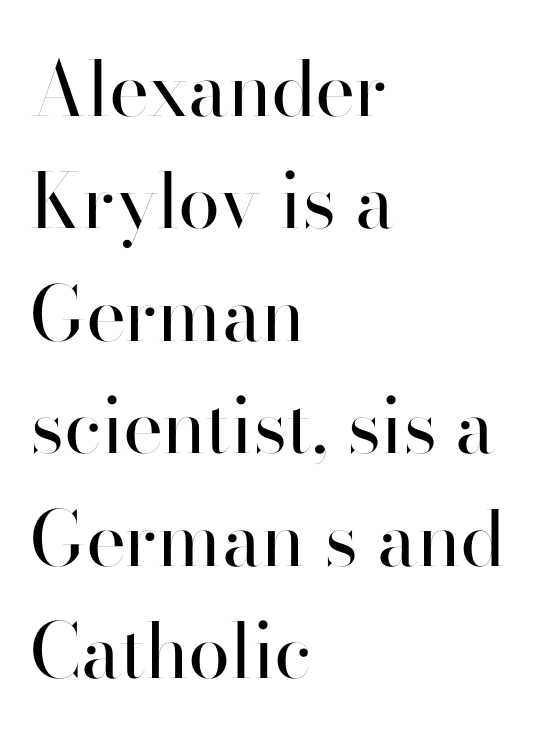
Is this a sans? Yes — the strokes have no serifs. The rendering uses natural spacing where letterforms have individual widths. These lines stack with their left ends in a neat column. The passage shown stacks its lines at a standard gap. The characters are drawn with everyday or finer stroke widths. Anything drawn beneath the words? Only blank space.
